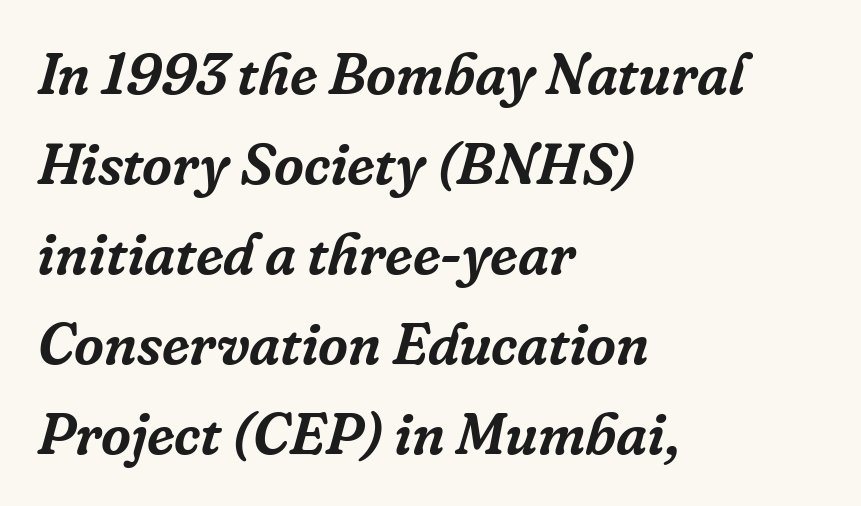
The image shows 58 px serif type, italic (leaning right); set left-aligned, normal line spacing (1.55x), normal letter spacing, not underlined; low stroke contrast and a medium x-height.
